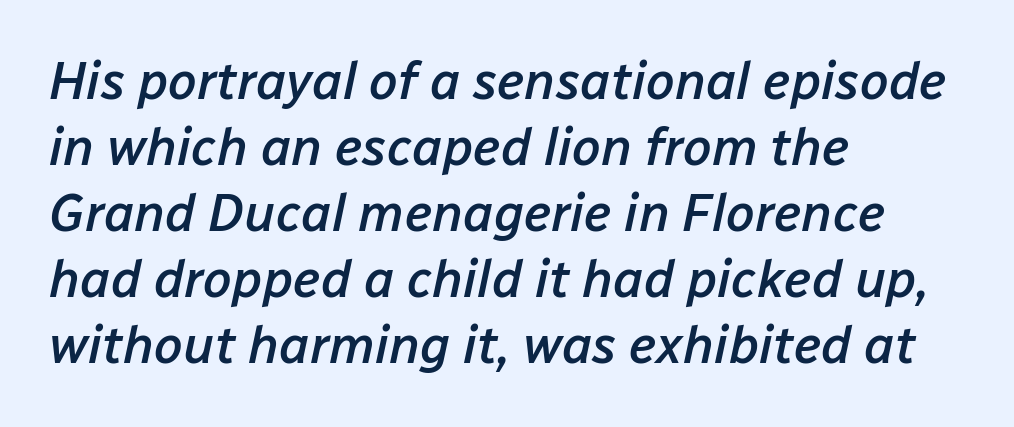
The image shows 52 px semibold type, italic (leaning right); set left-aligned, normal line spacing (1.27x), normal letter spacing, not underlined; low stroke contrast and a medium x-height.
